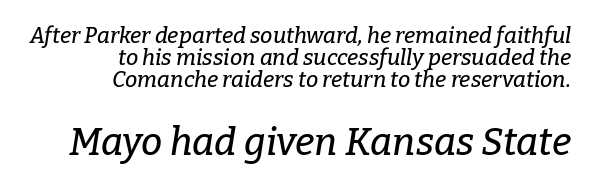
{"serif": "yes", "italic": "yes", "lean": "right", "slant_degrees": 9, "width": "normal", "stroke_contrast": "low", "x_height": "medium", "monospaced": "no", "underline": "no", "align": "right", "line_spacing": "tight", "line_spacing_ratio": 1.01, "letter_spacing": "normal", "letter_spacing_em": 0.0, "larger_block": "second", "size_ratio": 1.73, "glyph_px": 38}
